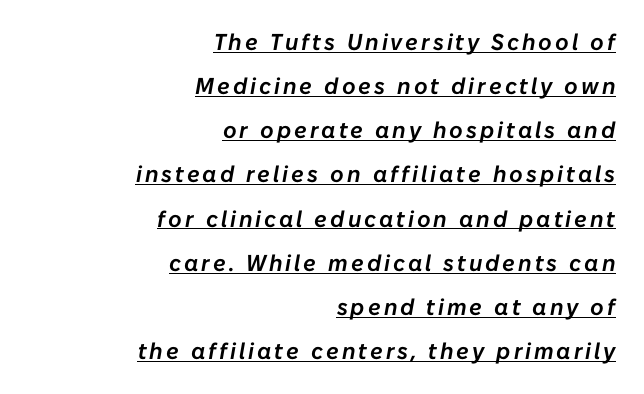
{"italic": "yes", "lean": "right", "slant_degrees": 10, "underline": "yes", "align": "right", "line_spacing": "loose", "line_spacing_ratio": 1.92, "glyph_px": 23}
